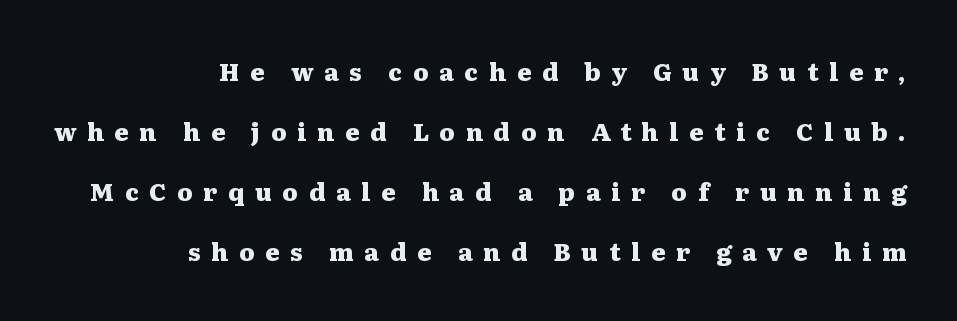
The image shows 24 px bold type, upright; set right-aligned, loose line spacing (2.5x), unusually wide letter spacing (+0.45 em), not underlined.
